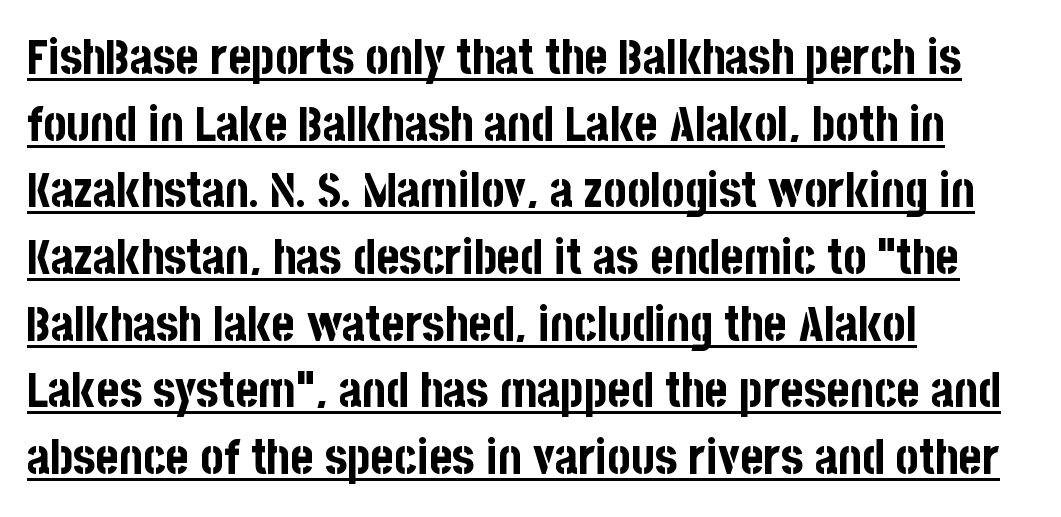
The image shows 49 px bold, condensed sans-serif type, upright; set left-aligned, normal line spacing (1.36x), normal letter spacing, underlined; low stroke contrast and a large x-height.
